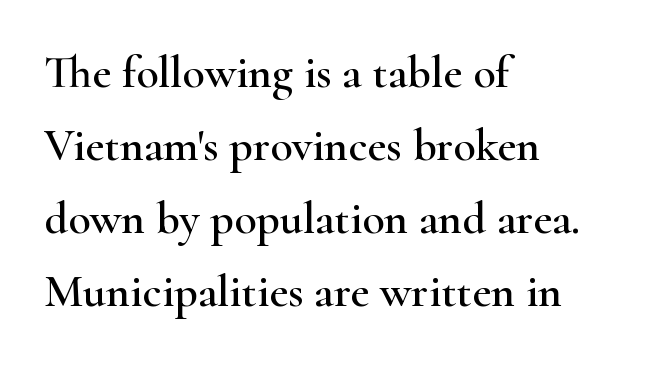
Each letter keeps its own natural width here, so spacing adapts to shape. Ascenders rise straight up at ninety degrees. The typesetter chose a ragged-right arrangement here. A typesetter would call this leading conventional body-copy spacing. Letterform terminals end in serifs throughout the passage. The strip under each line holds only bare page.
